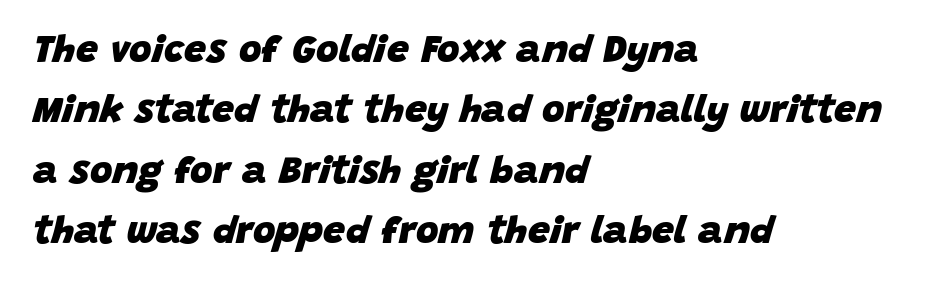
The image shows 39 px heavy type, italic (leaning right); set left-aligned, normal line spacing (1.55x), normal letter spacing, not underlined; low stroke contrast and a large x-height.
